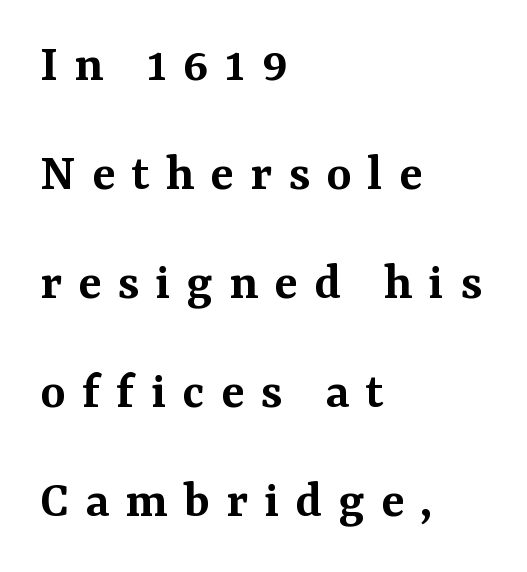
Spacing verdict: proportional, widths tailored to each character. A somewhat darkened texture: the type is semibold rather than bold. This is serif lettering, the kind often seen in printed books. Successive baselines arrive slowly, with a big drop between each. Students, note that the glyphs here are deliberately spaced far apart.
